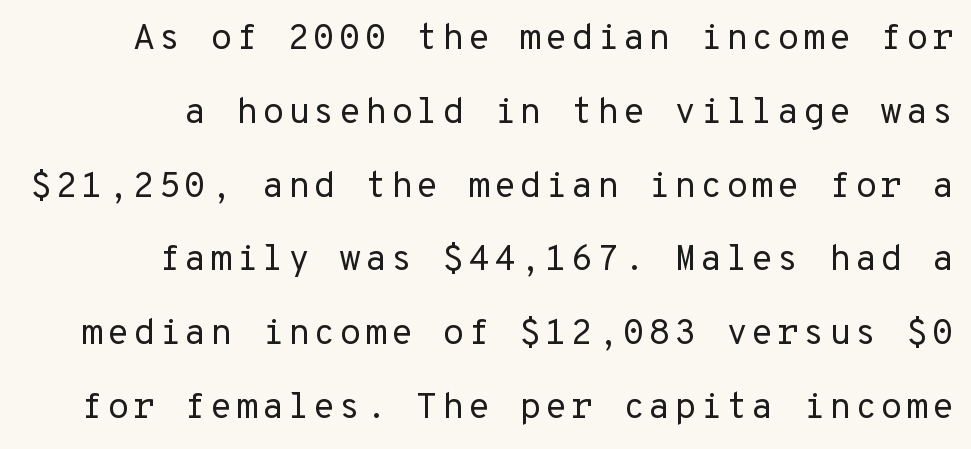
Bold? No — there's no thickening of the strokes. The words here are not underlined. The letters stand upright; this is a roman face. In CSS terms this would be text-align: right. Loosely led — the rows are spread out.
